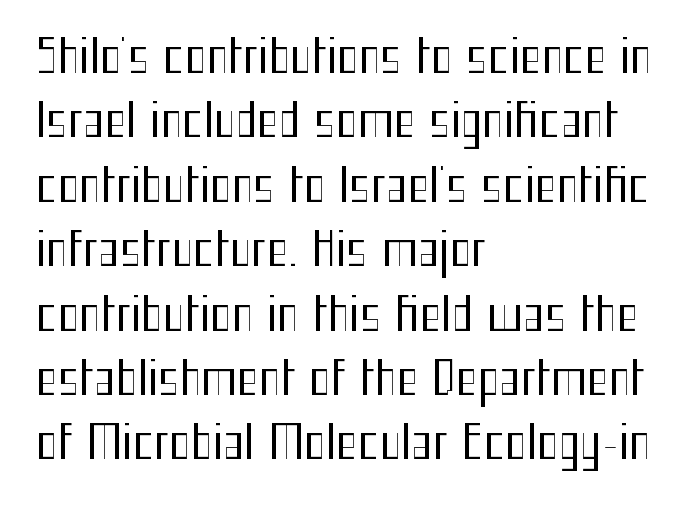
{"serif": "no", "italic": "no", "bold": "no", "weight": "regular", "width": "condensed", "stroke_contrast": "medium", "x_height": "medium", "monospaced": "no", "underline": "no", "align": "left", "line_spacing": "normal", "line_spacing_ratio": 1.4, "letter_spacing": "normal", "letter_spacing_em": 0.0, "glyph_px": 46}
